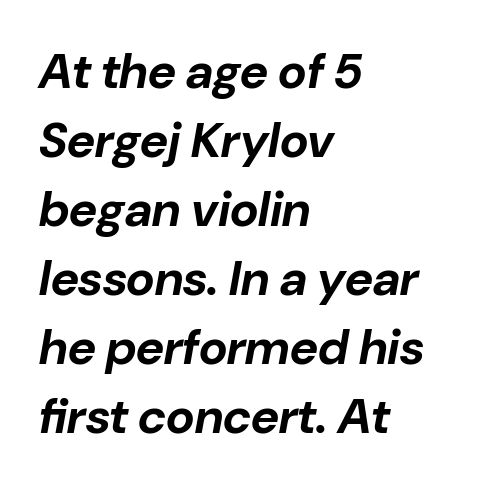
Q: Is the text bold? A: Yes.
Q: Is the text italic (slanted)? A: Yes, it leans right by about 10 degrees.
Q: Is the text underlined? A: No.
Q: How is the paragraph aligned? A: Left-aligned.
Q: Is the spacing between letters normal or unusually wide? A: Normal.
Q: Is the spacing between lines tight, normal or loose? A: Normal.
Q: Width (condensed, normal, or wide)? A: Normal.
Q: Stroke contrast? A: Low.
Q: x-height? A: Medium.
Q: Monospaced? A: No.
